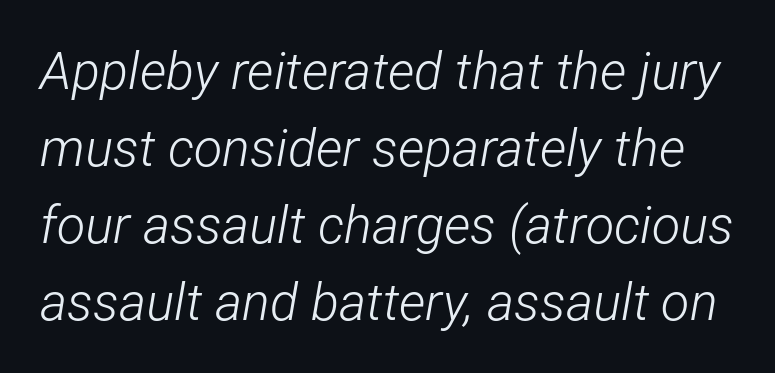
The image shows 52 px light, condensed type, italic (leaning right); set normal line spacing (1.48x), normal letter spacing, not underlined; low stroke contrast and a medium x-height.
